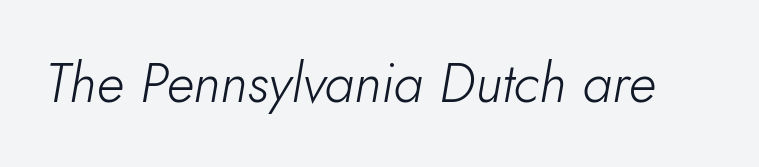
The cut favours lightness, reaching ordinary text weight at its darkest. The gap between lines stays unmarked. Here the designer chose a conventional face with non-uniform glyph widths. These lines were composed using italics. Honestly, the letter spacing is just normal — you wouldn't notice it.
